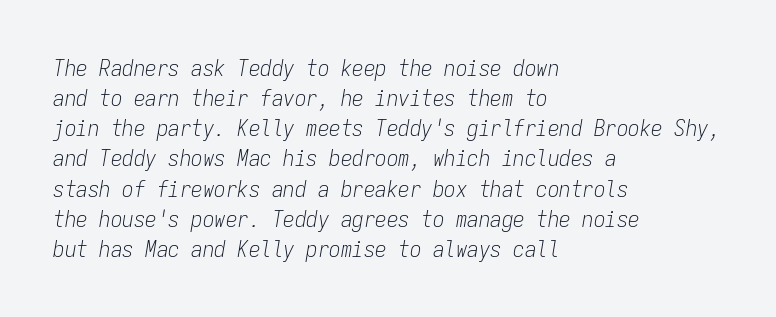
The image shows 23 px text type, italic (leaning right); set left-aligned, normal line spacing (1.31x), normal letter spacing, not underlined.
